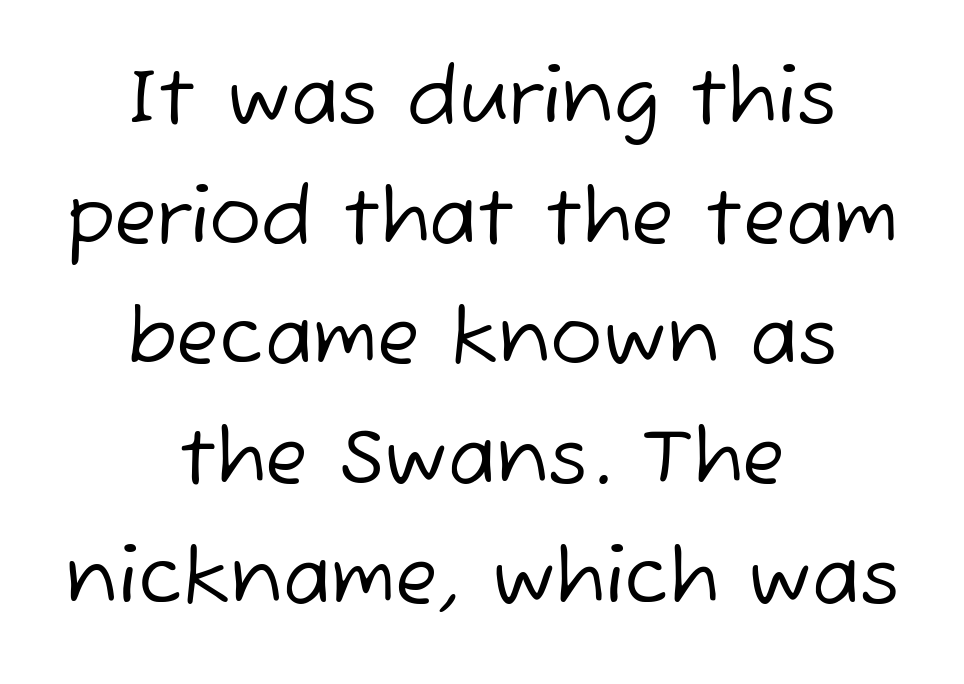
The image shows 78 px regular-weight sans-serif type; set centered, normal line spacing (1.54x), normal letter spacing, not underlined; low stroke contrast and a medium x-height.
